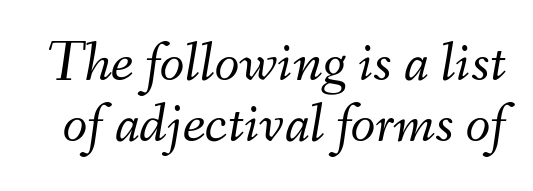
You could not count columns in this text — the font is proportionally spaced. Vertical spacing — tight. Each stroke keeps to a modest, everyday thickness or less. Is the type slanted? Yes — the strokes lean at a clear angle. Decoration check: the copy has no underline.
